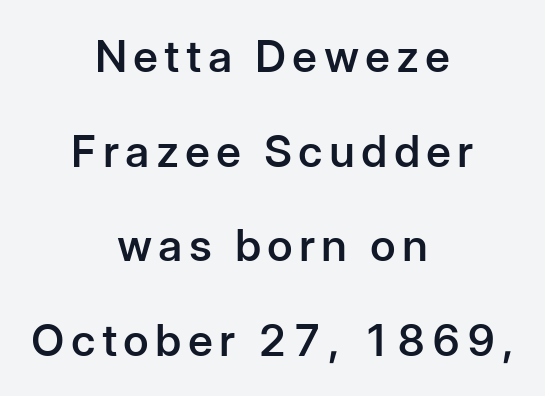
Caption: semibold face, moderately heavy strokes. The zone under the glyphs is completely vacant. Interline gaps are noticeably wide in this sample. Centered paragraph, ragged on both sides.
